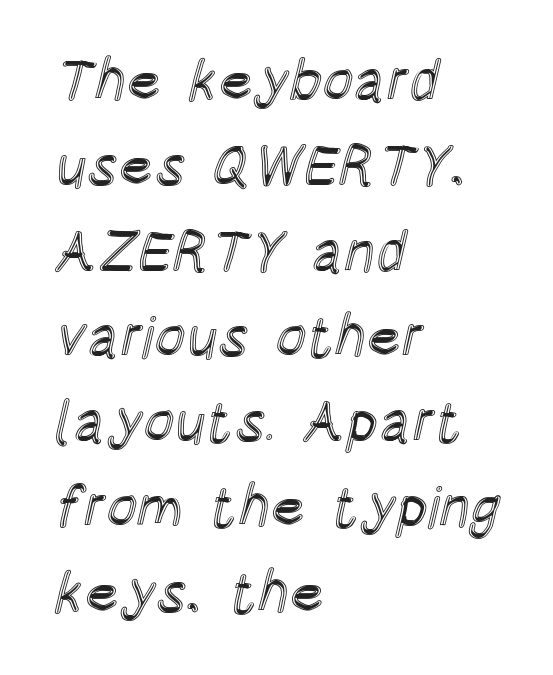
Q: Is the text italic (slanted)? A: Yes.
Q: Is the text underlined? A: No.
Q: How is the paragraph aligned? A: Left-aligned.
Q: Is the spacing between letters normal or unusually wide? A: Normal.
Q: Is the spacing between lines tight, normal or loose? A: Normal.
Q: Width (condensed, normal, or wide)? A: Condensed.
Q: x-height? A: Large.
Q: Monospaced? A: No.
